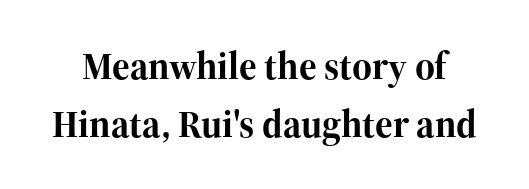
Q: Is the text bold? A: Yes.
Q: Is the text italic (slanted)? A: No, it is upright.
Q: Is the typeface a serif or a sans-serif typeface? A: Serif.
Q: Is the text underlined? A: No.
Q: Is the spacing between letters normal or unusually wide? A: Normal.
Q: Is the spacing between lines tight, normal or loose? A: Normal.
Q: Width (condensed, normal, or wide)? A: Normal.
Q: Stroke contrast? A: High.
Q: x-height? A: Medium.
Q: Monospaced? A: No.
